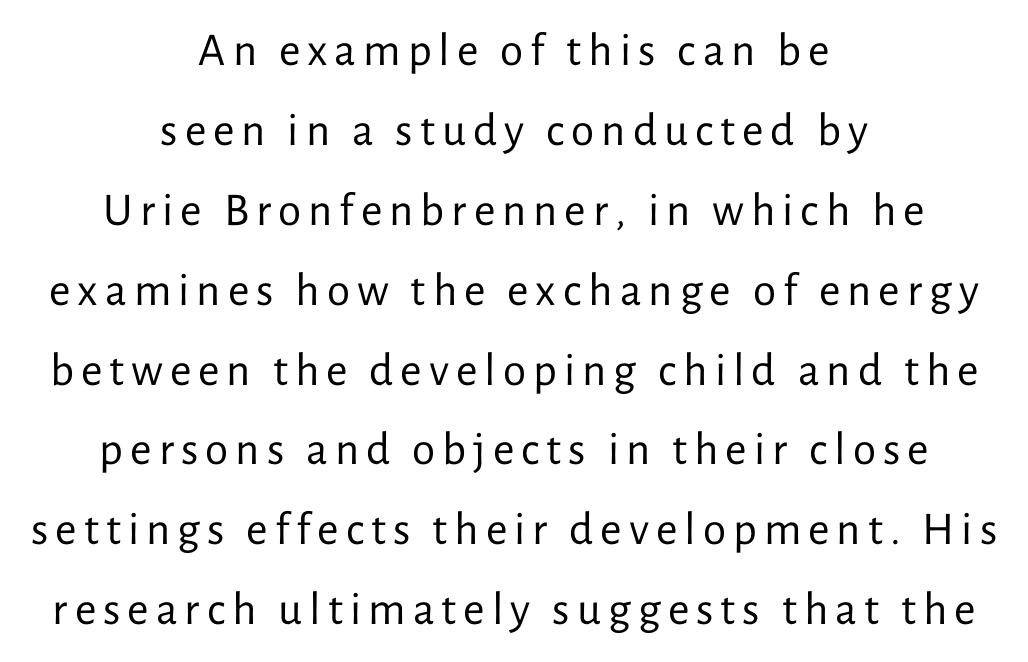
{"serif": "no", "italic": "no", "bold": "no", "weight": "regular", "width": "normal", "stroke_contrast": "low", "x_height": "medium", "monospaced": "no", "underline": "no", "align": "center", "line_spacing": "normal", "line_spacing_ratio": 1.7, "glyph_px": 47}
